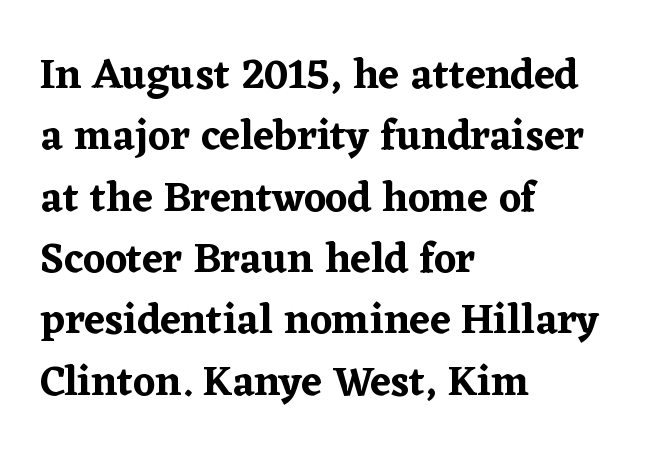
The image shows 42 px serif type, upright; set left-aligned, normal line spacing (1.46x), normal letter spacing, not underlined; low stroke contrast and a medium x-height.
